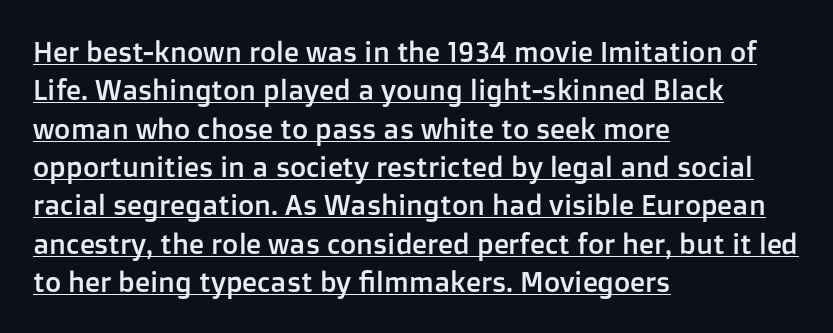
{"serif": "no", "italic": "no", "width": "normal", "stroke_contrast": "low", "x_height": "medium", "monospaced": "no", "underline": "yes", "align": "left", "line_spacing": "normal", "line_spacing_ratio": 1.37, "letter_spacing": "normal", "letter_spacing_em": 0.0, "glyph_px": 28}
